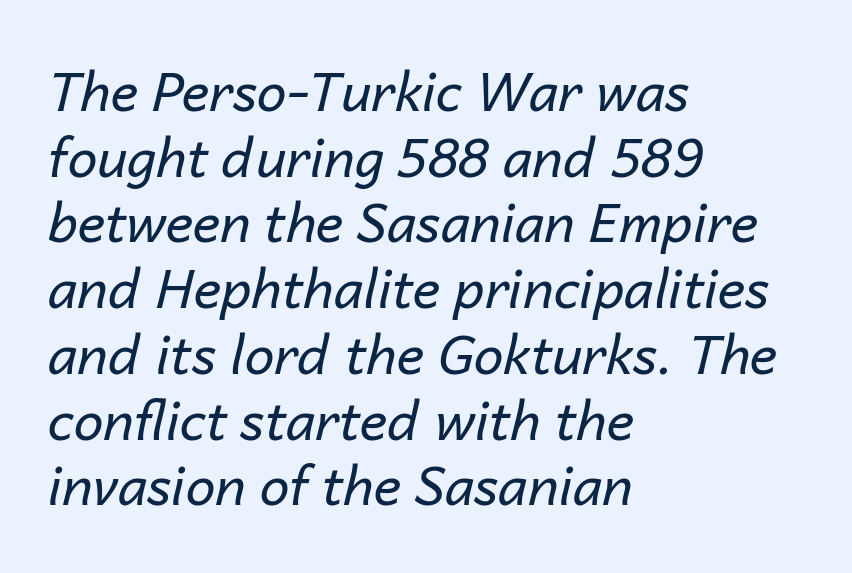
{"italic": "yes", "lean": "right", "slant_degrees": 14, "bold": "no", "weight": "regular", "width": "normal", "stroke_contrast": "low", "x_height": "medium", "monospaced": "no", "underline": "no", "align": "left", "line_spacing_ratio": 1.24, "letter_spacing": "normal", "letter_spacing_em": 0.0, "glyph_px": 53}
